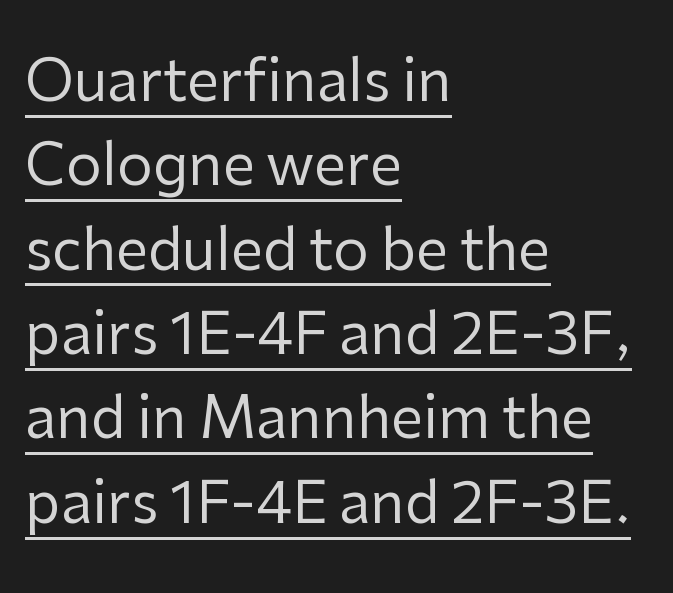
Q: Is the text bold? A: No.
Q: Is the text italic (slanted)? A: No, it is upright.
Q: Is the typeface a serif or a sans-serif typeface? A: Sans-serif.
Q: Is the text underlined? A: Yes.
Q: How is the paragraph aligned? A: Left-aligned.
Q: Is the spacing between letters normal or unusually wide? A: Normal.
Q: Is the spacing between lines tight, normal or loose? A: Normal.
Q: Width (condensed, normal, or wide)? A: Normal.
Q: Stroke contrast? A: Low.
Q: x-height? A: Medium.
Q: Monospaced? A: No.
